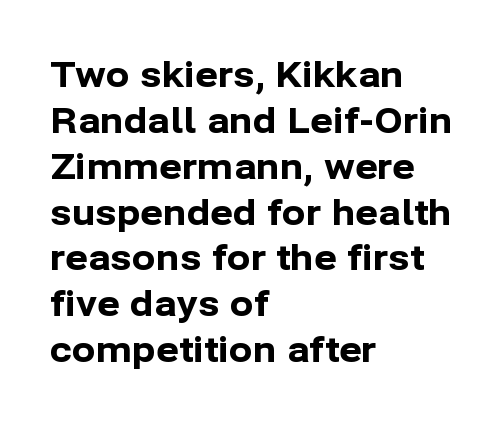
The letters advance in unequal steps, a hallmark of proportional type. Weight: bold. The area under the type is left untouched. Every stem runs plumb, perpendicular to the baseline. A typesetter would call this zero additional tracking.
